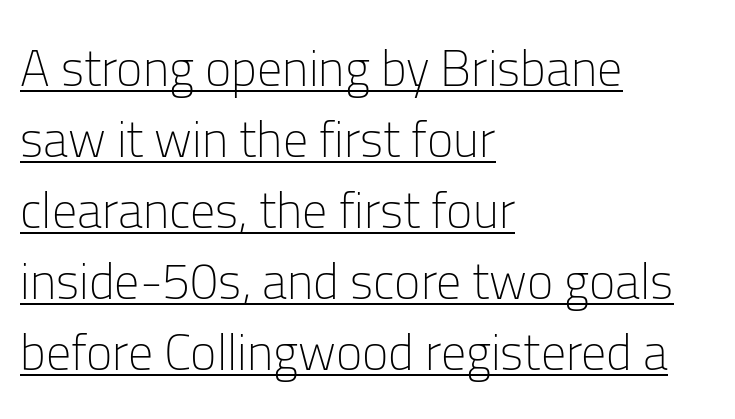
{"serif": "no", "italic": "no", "bold": "no", "weight": "light", "width": "normal", "stroke_contrast": "low", "x_height": "medium", "monospaced": "no", "underline": "yes", "align": "left", "line_spacing": "normal", "line_spacing_ratio": 1.42, "letter_spacing": "normal", "letter_spacing_em": 0.0, "glyph_px": 50}
